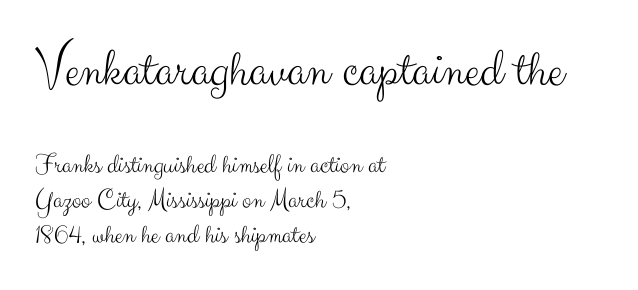
Each word holds together tightly as a unit, with standard inter-letter gaps. Every row of glyphs begins at an identical x-position on the left. No feet cap the strokes, marking this as sans-serif type. A quiet, ordinary-to-light weight characterises the typeface. The face used here is proportionally spaced, like ordinary book or web type.
